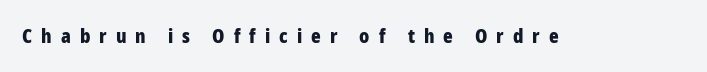
The image shows 20 px bold type, upright; set unusually wide letter spacing (+0.45 em), not underlined.
